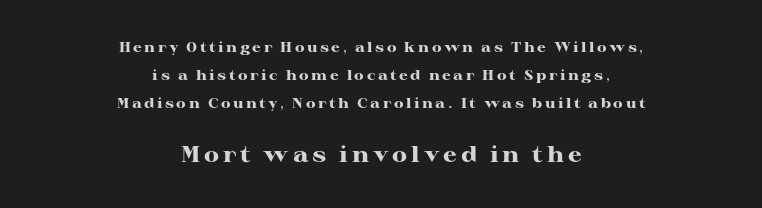
Characters remain perfectly vertical along every line. This block would shrink considerably if given ordinary leading; it's expanded now. Look at the stroke-to-counter ratio: heavy, a bold. Every row of glyphs is offset so its center matches the block's center. The rendering enlarges the type as you move from the upper chunk to the lower.
